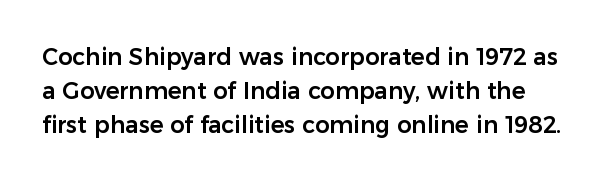
Q: Is the text italic (slanted)? A: No, it is upright.
Q: Is the text underlined? A: No.
Q: Is the spacing between letters normal or unusually wide? A: Normal.
Q: Is the spacing between lines tight, normal or loose? A: Normal.
